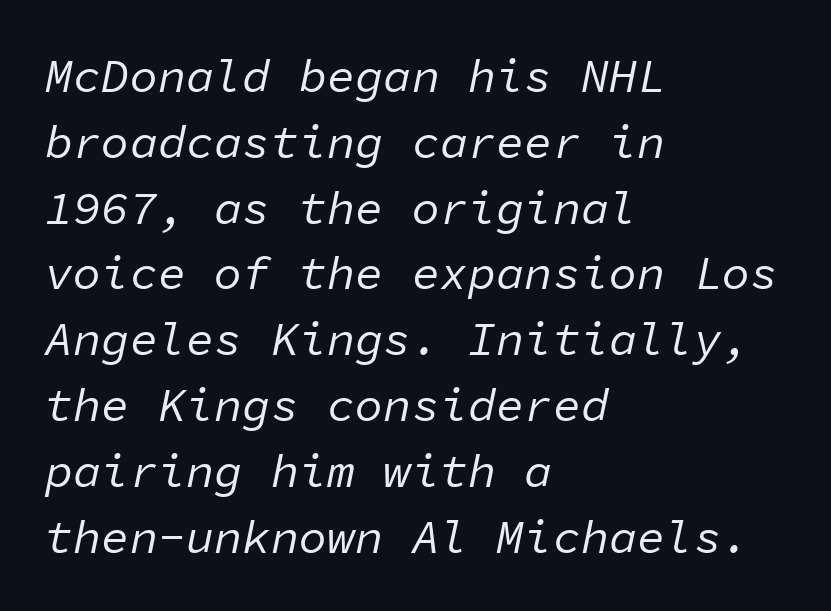
Q: Is the text bold? A: No.
Q: Is the text italic (slanted)? A: Yes, it leans right by about 11 degrees.
Q: Is the text underlined? A: No.
Q: How is the paragraph aligned? A: Left-aligned.
Q: Is the spacing between letters normal or unusually wide? A: Normal.
Q: Is the spacing between lines tight, normal or loose? A: Normal.
Q: Width (condensed, normal, or wide)? A: Normal.
Q: Stroke contrast? A: Low.
Q: x-height? A: Medium.
Q: Monospaced? A: Yes.
